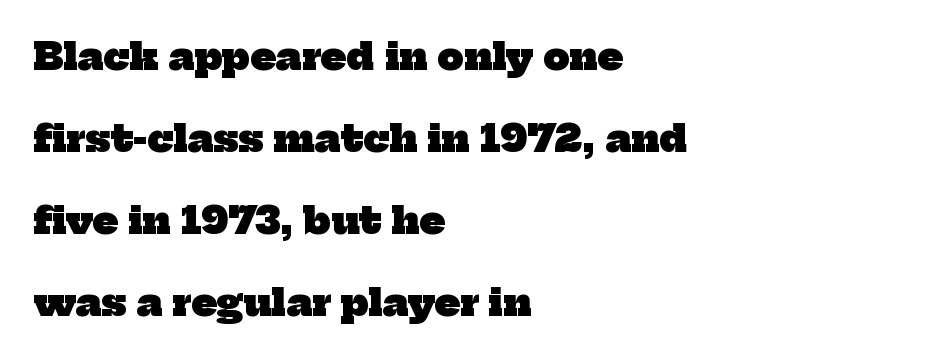
{"serif": "yes", "bold": "yes", "weight": "heavy", "width": "normal", "stroke_contrast": "low", "x_height": "medium", "monospaced": "no", "underline": "no", "align": "left", "line_spacing": "loose", "line_spacing_ratio": 2.22, "letter_spacing": "normal", "letter_spacing_em": 0.0, "glyph_px": 37}
